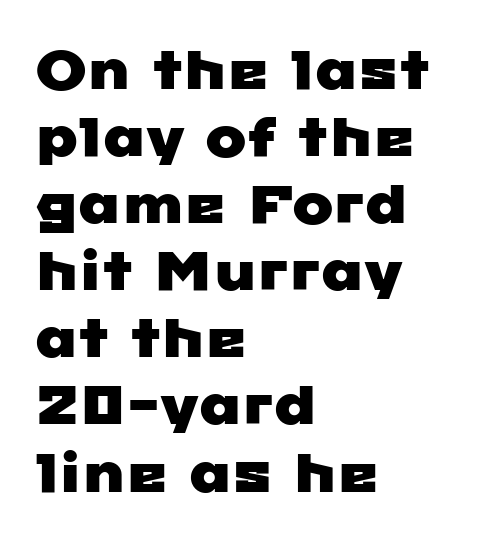
{"serif": "no", "width": "wide", "stroke_contrast": "low", "x_height": "medium", "monospaced": "no", "underline": "no", "align": "left", "line_spacing_ratio": 1.22, "letter_spacing": "normal", "letter_spacing_em": 0.0, "glyph_px": 55}
